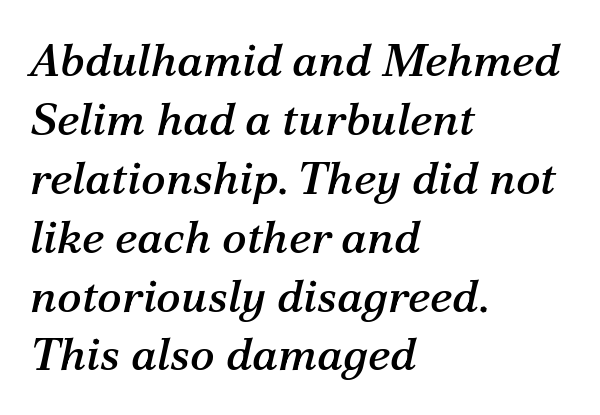
The image shows 46 px serif type, italic (leaning right); set left-aligned, normal line spacing (1.28x), normal letter spacing, not underlined; medium stroke contrast and a medium x-height.
